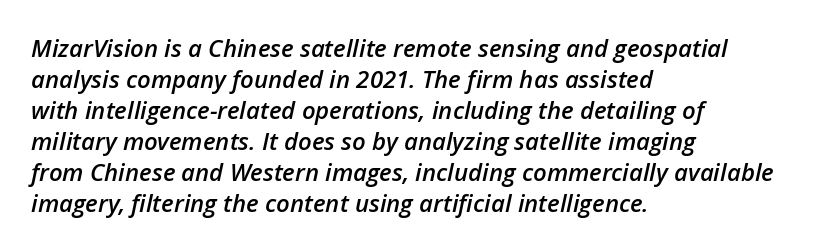
Observe the lean: these are italic letterforms. The passage shown is semibold, sitting just below true bold. Bare-footed words on every line. The type is set solid horizontally, with unmodified tracking. Left-aligned paragraph, ragged on the right.
